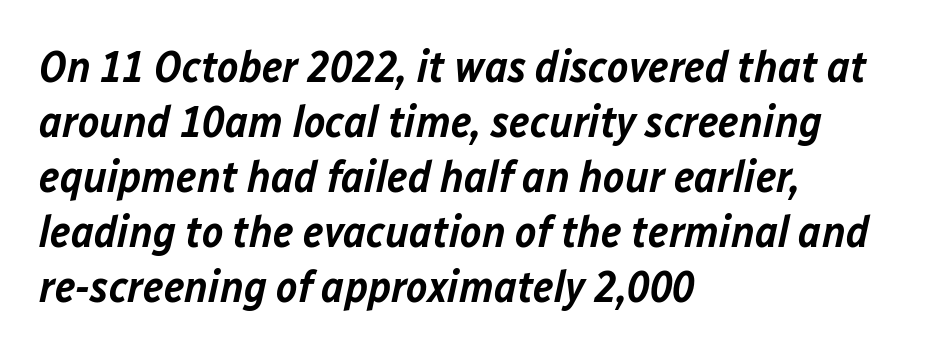
Q: Is the text bold? A: Semi-bold.
Q: Is the text italic (slanted)? A: Yes, it leans right by about 12 degrees.
Q: Is the text underlined? A: No.
Q: How is the paragraph aligned? A: Left-aligned.
Q: Is the spacing between letters normal or unusually wide? A: Normal.
Q: Width (condensed, normal, or wide)? A: Normal.
Q: Stroke contrast? A: Low.
Q: x-height? A: Medium.
Q: Monospaced? A: No.
